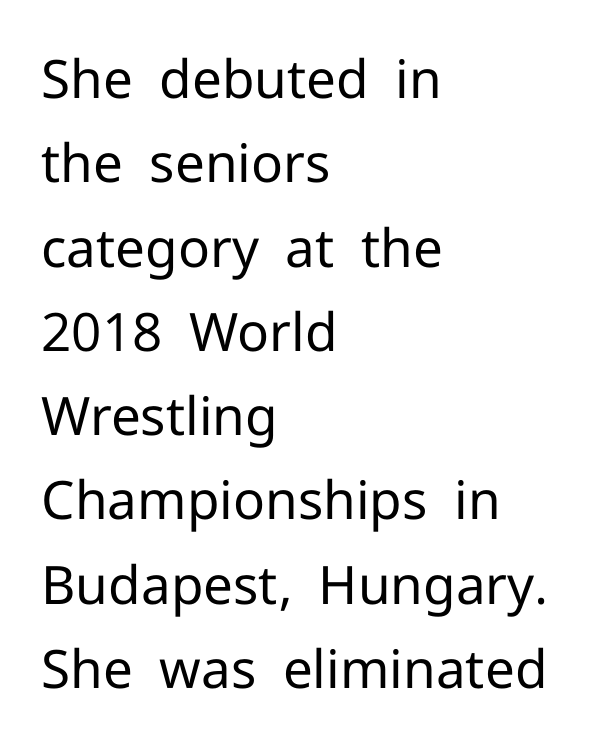
The font's upright variant was chosen for this text. These lines are rendered in a variable-pitch font. Line spacing here is normal. The passage shown is not underscored anywhere.
